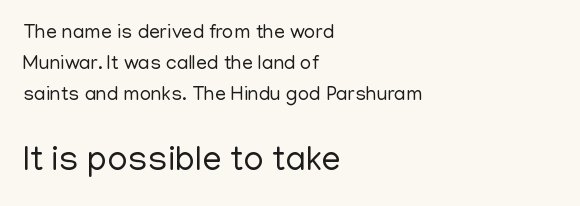
Q: Is the text bold? A: No.
Q: Is the text italic (slanted)? A: No, it is upright.
Q: Is the typeface a serif or a sans-serif typeface? A: Sans-serif.
Q: Is the text underlined? A: No.
Q: How is the paragraph aligned? A: Left-aligned.
Q: Is the spacing between letters normal or unusually wide? A: Normal.
Q: Is the spacing between lines tight, normal or loose? A: Normal.
Q: Which block of text is set in a larger size, the first (top) or the second (bottom)? A: The second (bottom) one.
Q: Width (condensed, normal, or wide)? A: Normal.
Q: Stroke contrast? A: Low.
Q: x-height? A: Medium.
Q: Monospaced? A: No.
